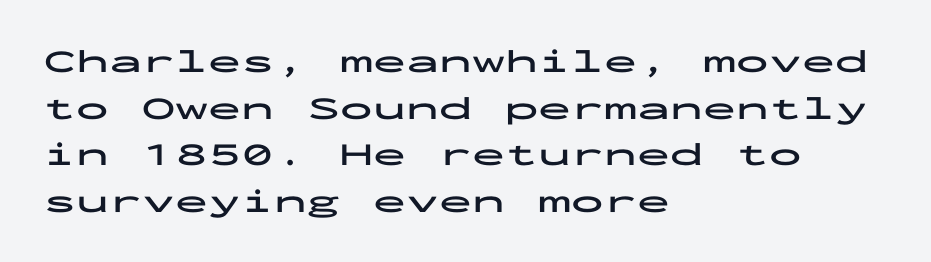
The image shows 33 px bold, wide sans-serif type, upright, monospaced; set left-aligned, normal line spacing (1.41x), normal letter spacing, not underlined; low stroke contrast and a medium x-height.
